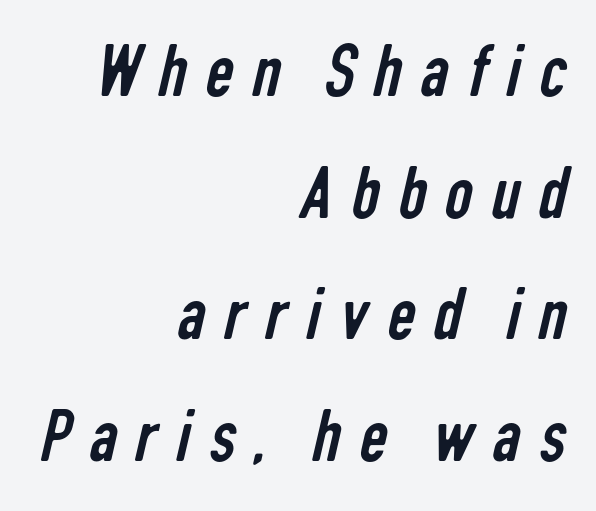
{"serif": "no", "bold": "no", "weight": "regular", "width": "condensed", "stroke_contrast": "low", "x_height": "medium", "monospaced": "no", "underline": "no", "align": "right", "line_spacing": "normal", "line_spacing_ratio": 1.56, "letter_spacing": "wide", "letter_spacing_em": 0.24, "glyph_px": 78}
